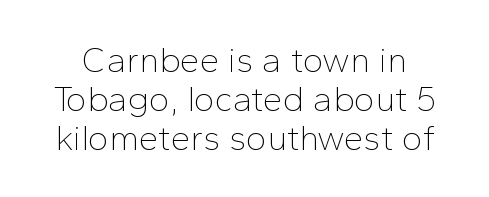
Italic? Not at all — the glyphs are vertical. The designer dialed line spacing down below the default. The face looks like a standard text weight, possibly lighter. Character widths vary here, with narrow letters taking less room than wide ones. Standard letterfit; no display-style spreading of the glyphs. Regarding serifs, this sample does without them.
